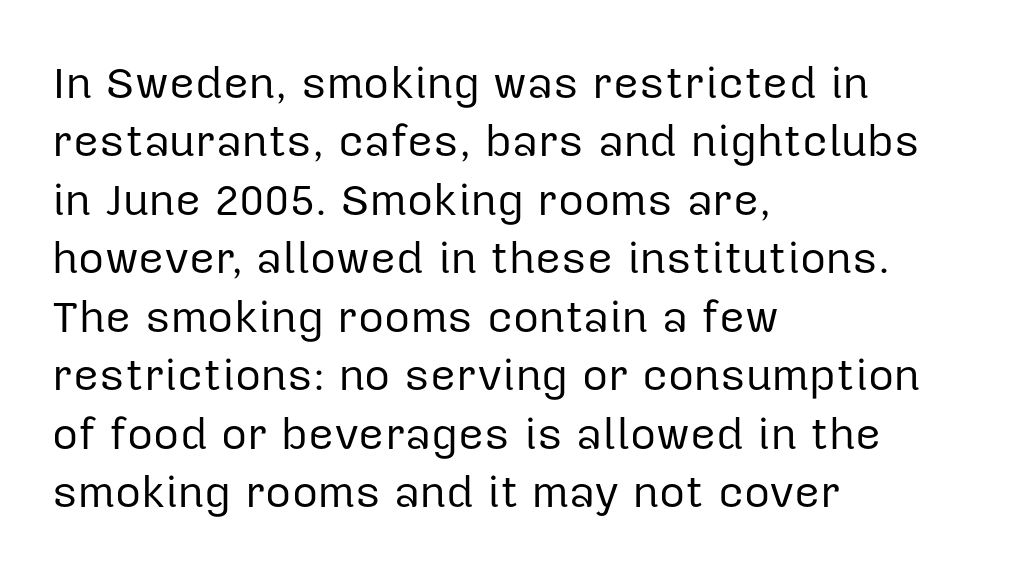
The image shows 45 px regular-weight sans-serif type, upright; set left-aligned, normal line spacing (1.3x), normal letter spacing, not underlined; low stroke contrast and a medium x-height.
